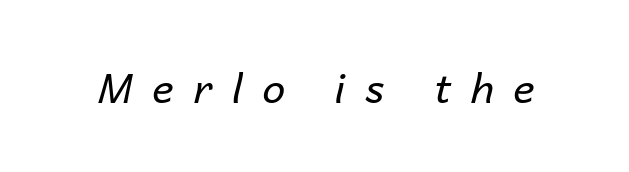
Stem width sits at or under what a default text font uses. There's an unmistakable incline to the writing here. Underline: absent. Looks like regular typesetting: each glyph gets only the width it needs. Observe the wide spacing: letters keep a clear distance from each other.
